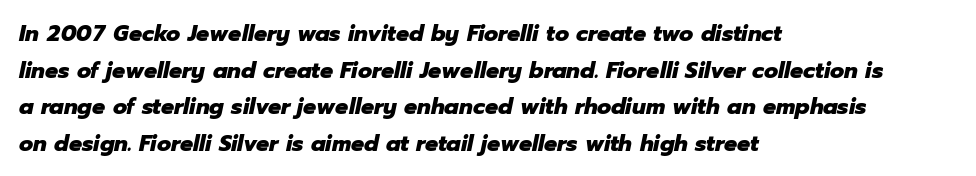
The image shows 23 px bold type, italic (leaning right); set left-aligned, normal line spacing (1.59x), normal letter spacing, not underlined.
